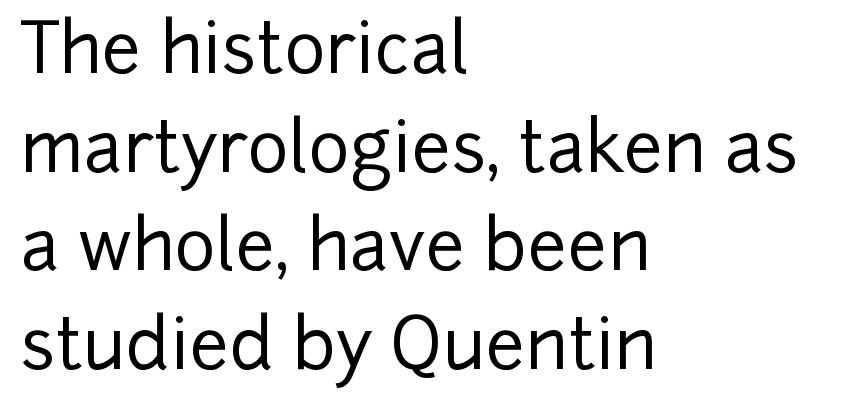
Q: Is the text italic (slanted)? A: No, it is upright.
Q: Is the typeface a serif or a sans-serif typeface? A: Sans-serif.
Q: Is the text underlined? A: No.
Q: How is the paragraph aligned? A: Left-aligned.
Q: Is the spacing between letters normal or unusually wide? A: Normal.
Q: Is the spacing between lines tight, normal or loose? A: Normal.
Q: Width (condensed, normal, or wide)? A: Normal.
Q: Stroke contrast? A: Low.
Q: x-height? A: Medium.
Q: Monospaced? A: No.
